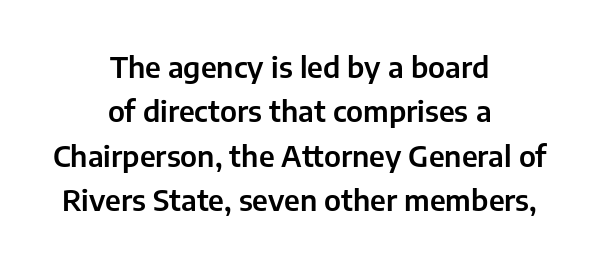
The typesetter chose a symmetrical, centered arrangement here. In terms of posture, this sample is upright. Look at the bottom of the vertical strokes: they stop flat, with no serifs. Interline gaps are of average width in this sample. Think of a printed novel: that variable character pitch is what you see here. How are the letters spaced? Ordinarily, with no added tracking.
